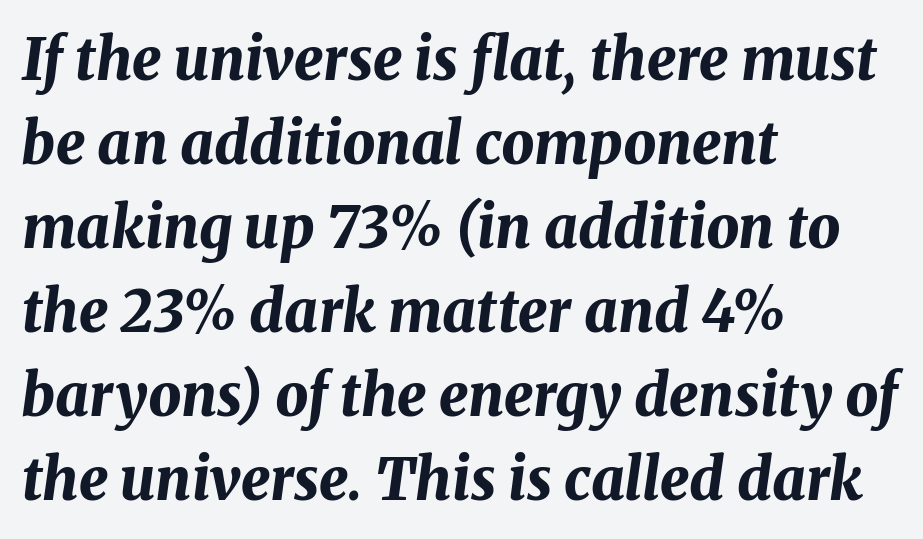
The image shows 58 px bold type, italic (leaning right); set left-aligned, normal line spacing (1.45x), normal letter spacing, not underlined; medium stroke contrast and a medium x-height.
